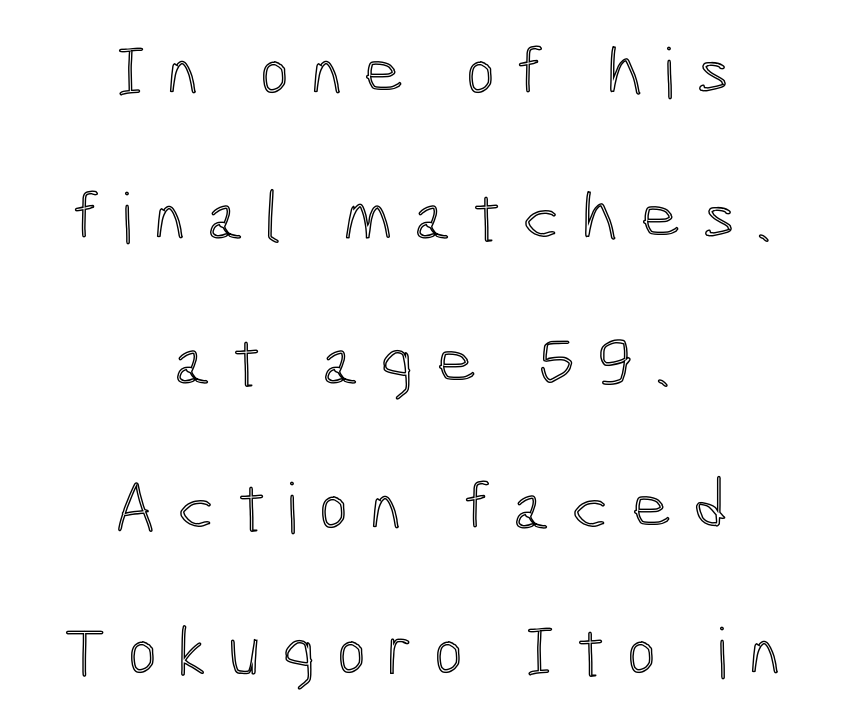
{"italic": "no", "width": "condensed", "x_height": "medium", "monospaced": "no", "underline": "no", "align": "center", "line_spacing": "loose", "line_spacing_ratio": 2.07, "letter_spacing": "wide", "letter_spacing_em": 0.3, "glyph_px": 70}
